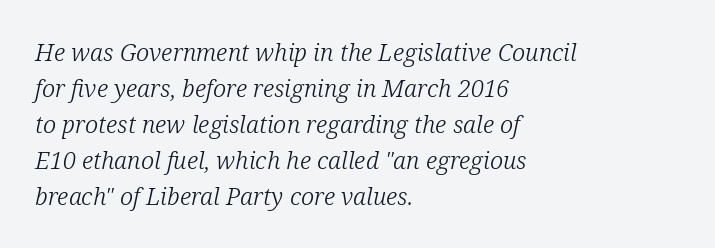
{"italic": "yes", "lean": "right", "slant_degrees": 12, "bold": "no", "underline": "no", "align": "left", "line_spacing": "normal", "line_spacing_ratio": 1.5, "letter_spacing": "normal", "letter_spacing_em": 0.0, "glyph_px": 24}
